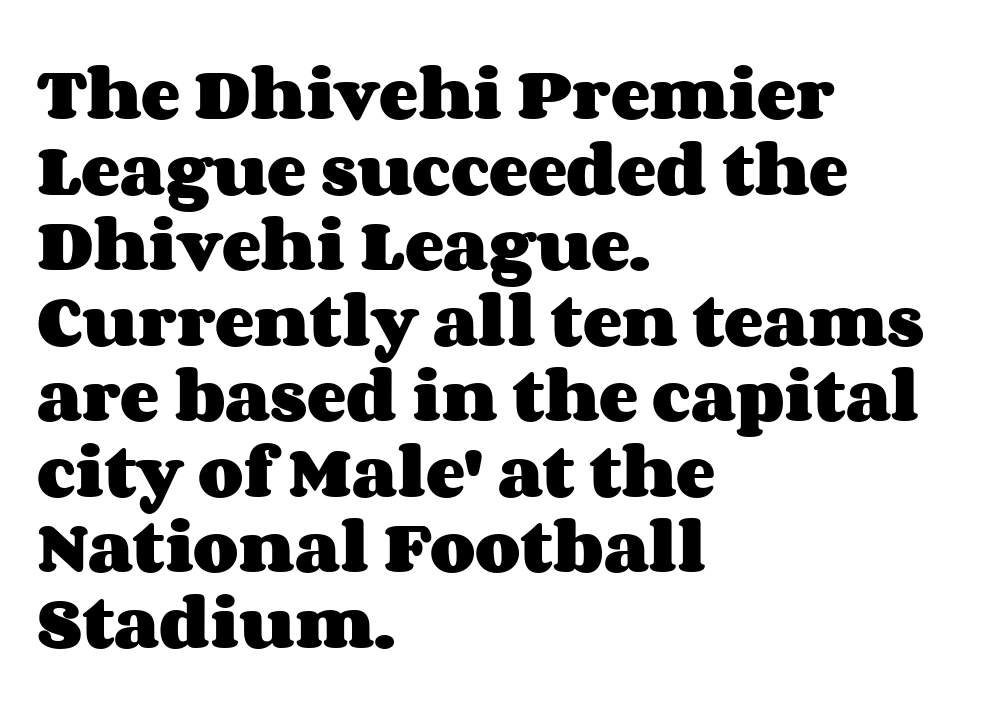
Does extra space separate the letters? No, they use regular spacing. The rag falls on the right side of this text block. Look at the stroke-to-counter ratio: heavy, a bold. Plain, unruled lines of type. The typography opts for an upright posture over an oblique one.
